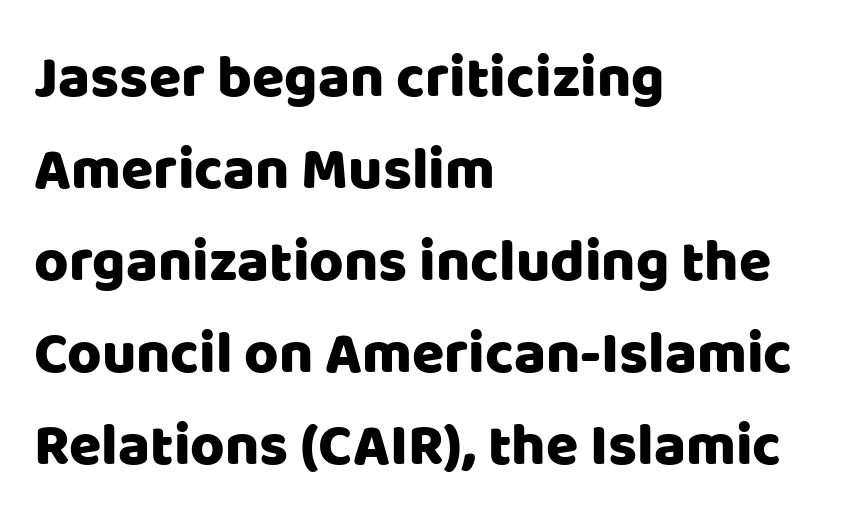
The image shows 59 px sans-serif type, upright; set left-aligned, normal line spacing (1.56x), normal letter spacing, not underlined; low stroke contrast and a large x-height.
